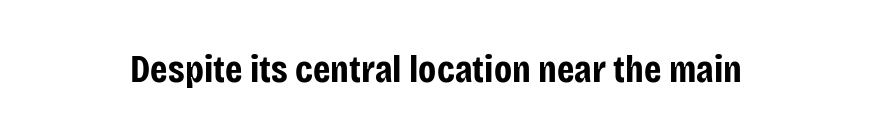
Unlike a traditional serif, this face leaves its strokes unadorned. The face used here has the dense, thick strokes of a bold. A typesetter would call this zero additional tracking. This sample uses an upright cut, with every glyph sitting square on the baseline.
